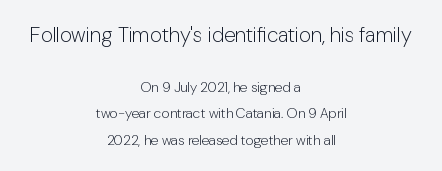
{"italic": "no", "bold": "no", "underline": "no", "align": "center", "line_spacing": "loose", "line_spacing_ratio": 1.9, "letter_spacing": "normal", "letter_spacing_em": 0.0, "larger_block": "first", "size_ratio": 1.5, "glyph_px": 21}
